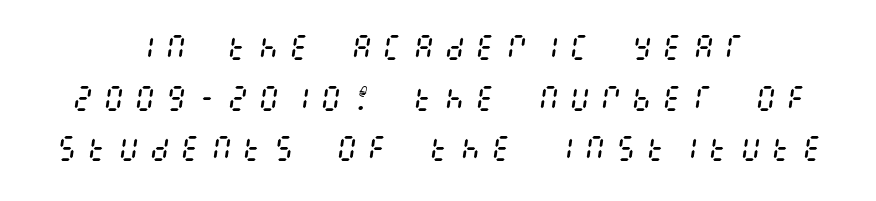
The image shows 28 px regular-weight, condensed type, italic (leaning right); set centered, line spacing 1.81x, unusually wide letter spacing (+0.31 em), not underlined; medium stroke contrast and a large x-height.
